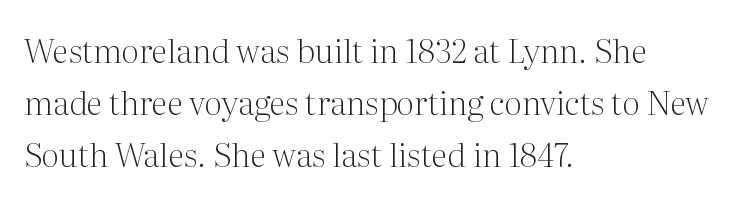
The image shows 33 px light serif type, upright; set left-aligned, normal line spacing (1.57x), normal letter spacing, not underlined; medium stroke contrast and a medium x-height.
